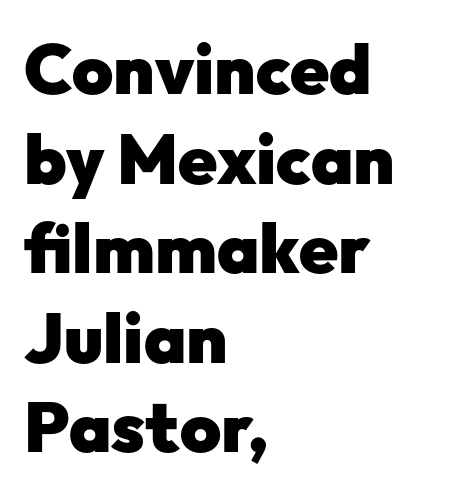
The passage shown is typeset with a sans-serif family. Notice how descenders clear the ascenders below comfortably — that's standard leading. Reading down the block, your eye returns to a fixed left position each line. The space directly below the letters is spotless. Spacing verdict: proportional, widths tailored to each character. Short note: letters normally spaced.
